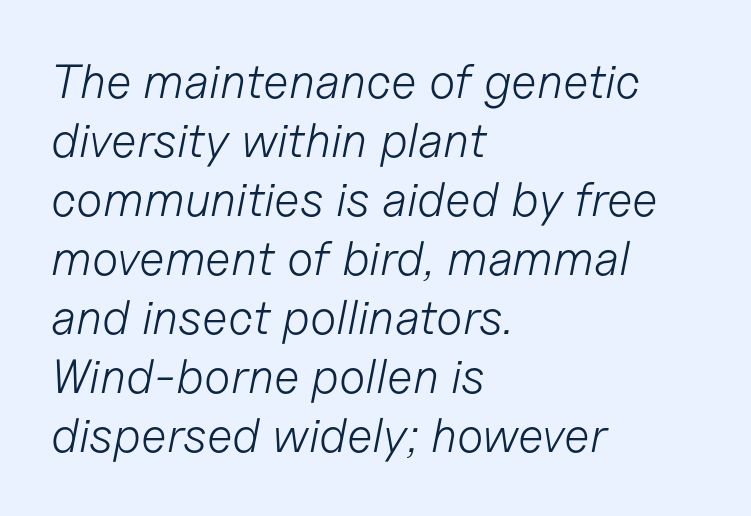
The image shows 48 px light type, italic (leaning right); set left-aligned, line spacing 1.23x, normal letter spacing, not underlined; low stroke contrast and a medium x-height.
